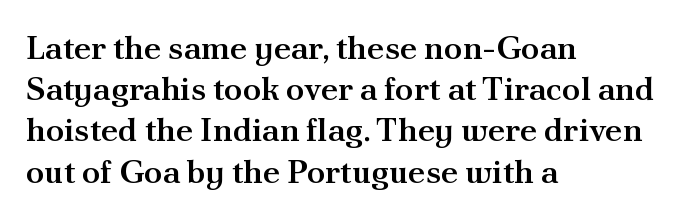
The image shows 33 px semibold serif type, upright; set left-aligned, normal line spacing (1.25x), normal letter spacing, not underlined; medium stroke contrast and a small x-height.
